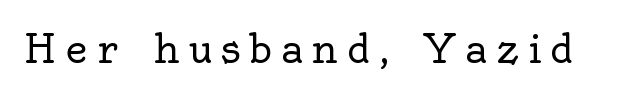
{"serif": "yes", "italic": "no", "bold": "no", "weight": "regular", "width": "normal", "x_height": "small", "monospaced": "no", "underline": "no", "letter_spacing": "wide", "letter_spacing_em": 0.23, "glyph_px": 39}
